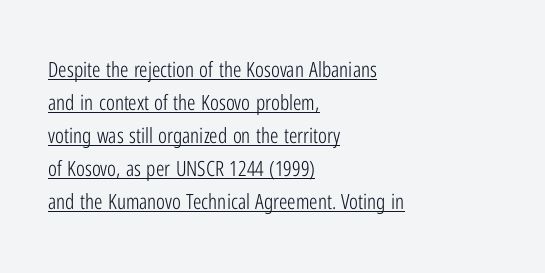
The image shows 21 px text type, upright; set left-aligned, normal line spacing (1.57x), normal letter spacing, underlined.
